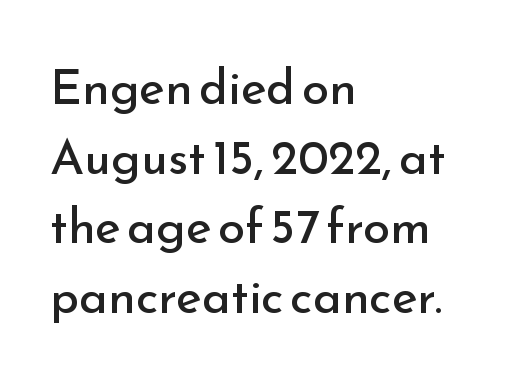
{"serif": "no", "italic": "no", "bold": "no", "weight": "regular", "width": "normal", "stroke_contrast": "low", "x_height": "small", "monospaced": "no", "underline": "no", "align": "left", "line_spacing": "normal", "line_spacing_ratio": 1.42, "letter_spacing": "normal", "letter_spacing_em": 0.0, "glyph_px": 49}
